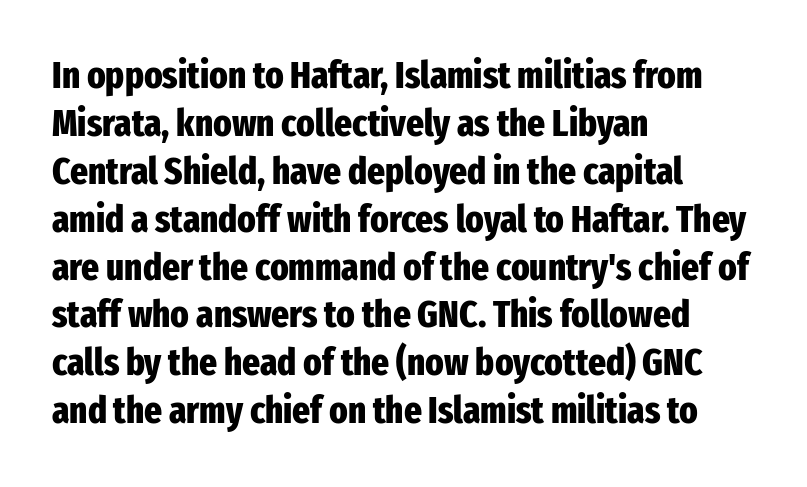
{"serif": "no", "italic": "no", "bold": "yes", "weight": "heavy", "width": "condensed", "stroke_contrast": "low", "x_height": "medium", "monospaced": "no", "underline": "no", "align": "left", "line_spacing": "normal", "line_spacing_ratio": 1.26, "letter_spacing": "normal", "letter_spacing_em": 0.0, "glyph_px": 38}
